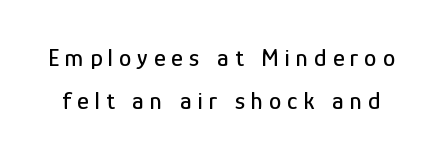
{"italic": "no", "underline": "no", "line_spacing_ratio": 1.74, "letter_spacing": "wide", "letter_spacing_em": 0.24, "glyph_px": 25}
